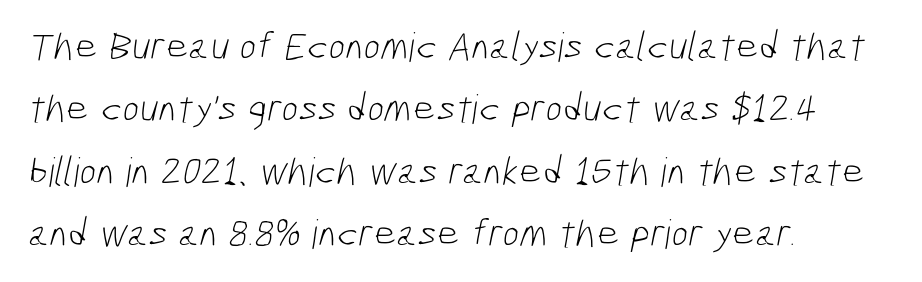
Q: Is the text bold? A: No.
Q: Is the typeface a serif or a sans-serif typeface? A: Sans-serif.
Q: Is the text underlined? A: No.
Q: How is the paragraph aligned? A: Left-aligned.
Q: Is the spacing between letters normal or unusually wide? A: Normal.
Q: Is the spacing between lines tight, normal or loose? A: Normal.
Q: Width (condensed, normal, or wide)? A: Condensed.
Q: Stroke contrast? A: Low.
Q: x-height? A: Medium.
Q: Monospaced? A: No.
